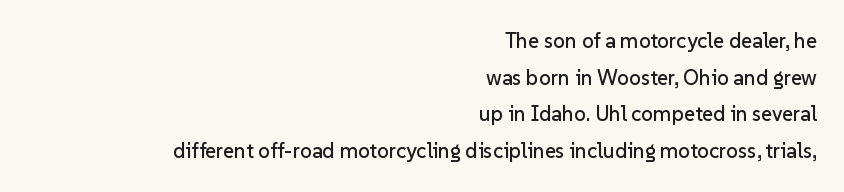
The lines in this sample share a right terminus and differ only in where they begin. There is no visible air inserted between adjacent glyphs. The letters stand straight up with perfectly vertical stems. Honestly, there is no underline to notice here at all.
